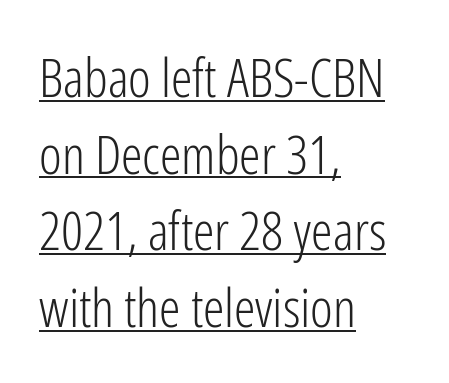
Q: Is the text bold? A: No.
Q: Is the text italic (slanted)? A: No, it is upright.
Q: Is the typeface a serif or a sans-serif typeface? A: Sans-serif.
Q: Is the text underlined? A: Yes.
Q: How is the paragraph aligned? A: Left-aligned.
Q: Is the spacing between letters normal or unusually wide? A: Normal.
Q: Is the spacing between lines tight, normal or loose? A: Normal.
Q: Width (condensed, normal, or wide)? A: Condensed.
Q: Stroke contrast? A: Low.
Q: x-height? A: Medium.
Q: Monospaced? A: No.
